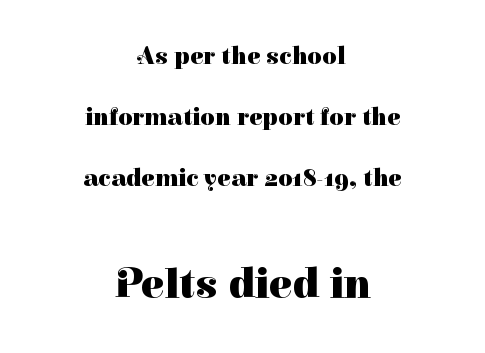
The image shows 43 px heavy serif type, upright; set centered, loose line spacing (2.45x), normal letter spacing, not underlined; the second (bottom) block is 1.72x larger; high stroke contrast and a medium x-height.
